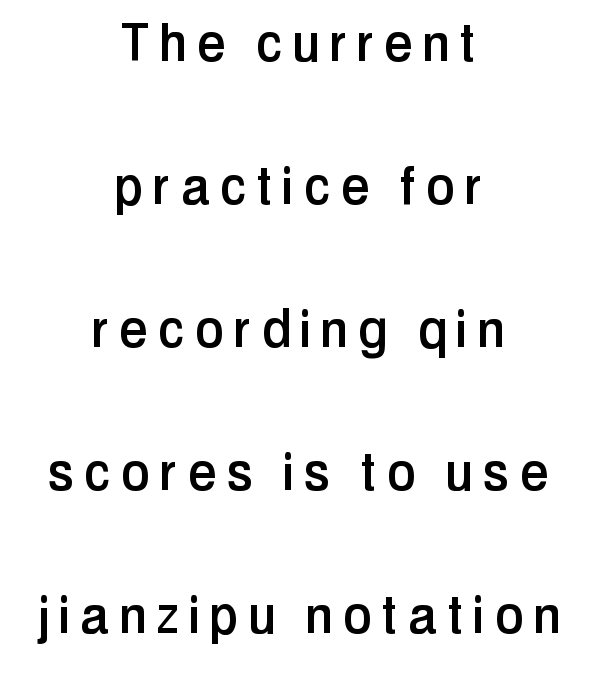
The face used here is a sans, in the tradition of grotesques and geometrics. A roman cut, with each character standing at attention. A clean baseline with only descenders dipping below it. The letters advance in unequal steps, a hallmark of proportional type. Summary of vertical rhythm: relaxed, with wide interline spacing.
